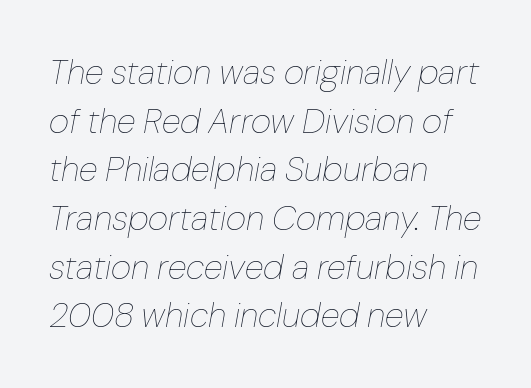
The image shows 35 px thin type, italic (leaning right); set left-aligned, normal line spacing (1.39x), normal letter spacing, not underlined; low stroke contrast and a medium x-height.
